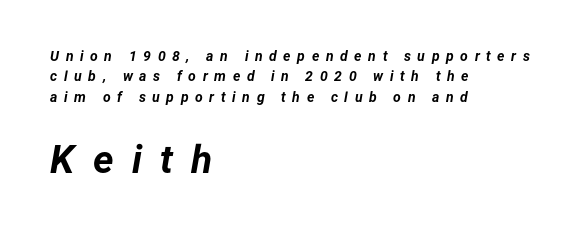
Q: Is the text bold? A: Yes.
Q: Is the text italic (slanted)? A: Yes, it leans right by about 12 degrees.
Q: Is the text underlined? A: No.
Q: How is the paragraph aligned? A: Left-aligned.
Q: Is the spacing between letters normal or unusually wide? A: Unusually wide.
Q: Is the spacing between lines tight, normal or loose? A: Normal.
Q: Which block of text is set in a larger size, the first (top) or the second (bottom)? A: The second (bottom) one.
Q: Width (condensed, normal, or wide)? A: Normal.
Q: Stroke contrast? A: Low.
Q: x-height? A: Medium.
Q: Monospaced? A: No.
